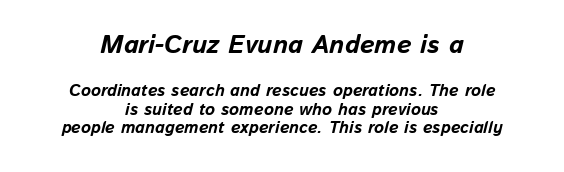
{"italic": "yes", "lean": "right", "slant_degrees": 13, "bold": "yes", "underline": "no", "align": "center", "line_spacing": "tight", "line_spacing_ratio": 1.11, "letter_spacing": "normal", "letter_spacing_em": 0.0, "larger_block": "first", "size_ratio": 1.53, "glyph_px": 26}
